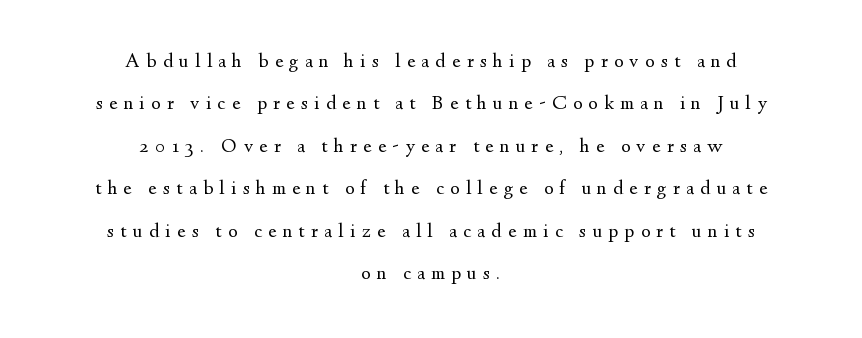
The image shows 20 px text type, upright; set centered, loose line spacing (2.12x), unusually wide letter spacing (+0.32 em), not underlined.
